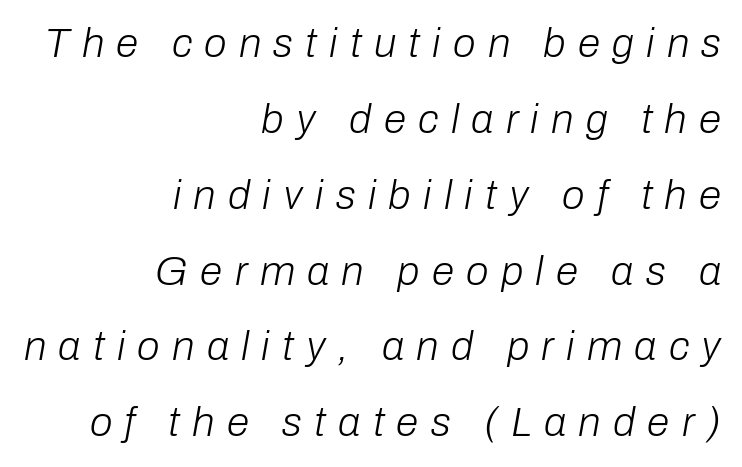
The image shows 41 px light type, italic (leaning right); set right-aligned, line spacing 1.85x, unusually wide letter spacing (+0.3 em), not underlined; low stroke contrast and a medium x-height.
